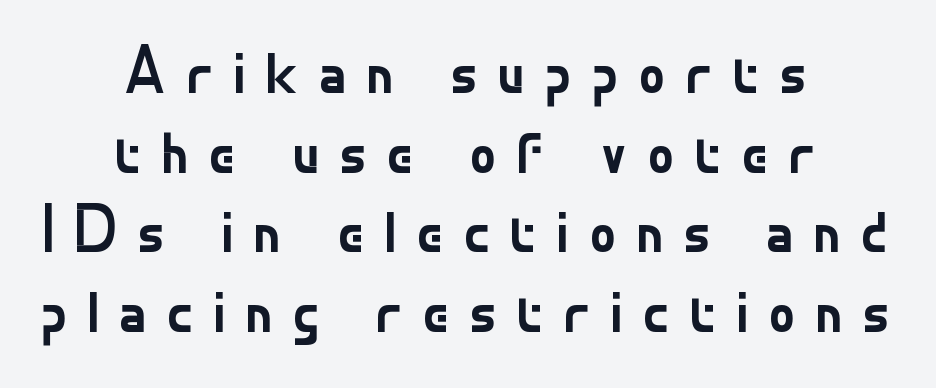
{"serif": "no", "italic": "no", "bold": "no", "weight": "regular", "width": "normal", "stroke_contrast": "low", "x_height": "small", "monospaced": "no", "underline": "no", "align": "center", "line_spacing_ratio": 1.19, "letter_spacing": "wide", "letter_spacing_em": 0.28, "glyph_px": 67}
